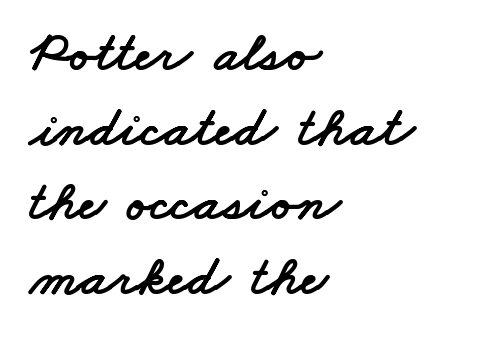
{"serif": "no", "width": "wide", "stroke_contrast": "low", "x_height": "small", "monospaced": "no", "underline": "no", "align": "left", "line_spacing": "normal", "line_spacing_ratio": 1.31, "letter_spacing": "normal", "letter_spacing_em": 0.0, "glyph_px": 57}
